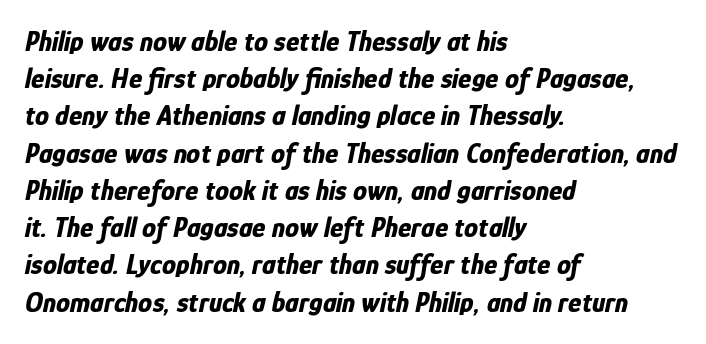
You could call the tracking neutral — neither tight nor loose. Students, this is bold: see how much ink each stroke carries. A typesetter would call this proportional, since set widths differ per character. The words here are not underlined. The block of text has a typical density, with ordinary space between rows.
